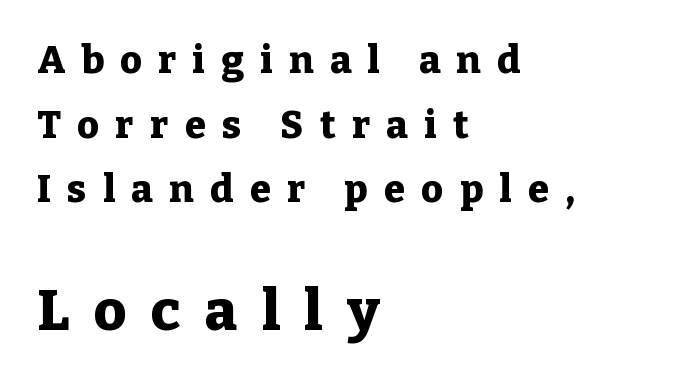
The image shows 57 px heavy serif type, upright; set left-aligned, normal line spacing (1.7x), unusually wide letter spacing (+0.43 em), not underlined; the second (bottom) block is 1.5x larger; low stroke contrast and a medium x-height.
